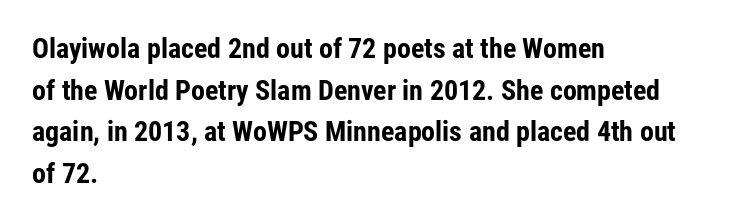
A student would call this left alignment; a typographer would say flush left, rag right. Quick note: underline off. The gaps between neighbouring characters are ordinary and unremarkable. Ascenders rise straight up at ninety degrees.
